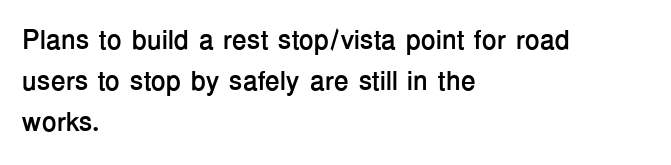
The image shows 27 px bold type, upright; set left-aligned, normal line spacing (1.52x), normal letter spacing, not underlined.
